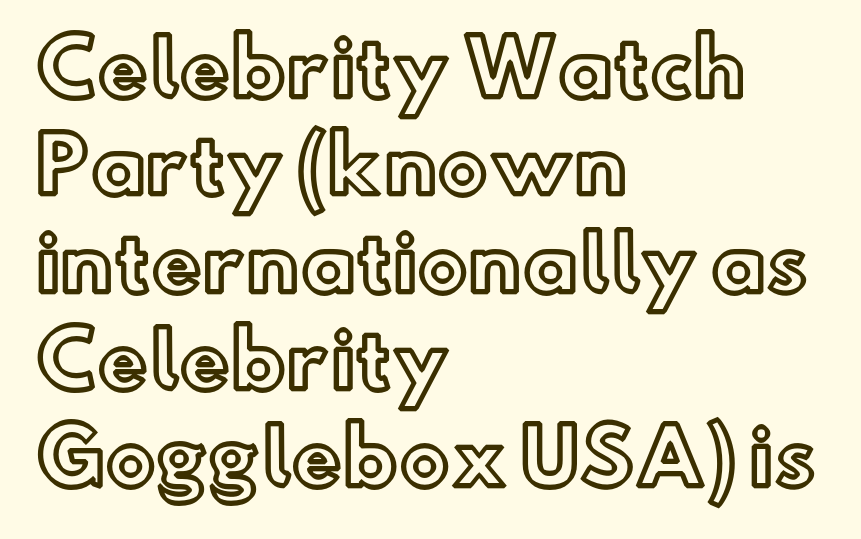
The image shows 76 px text type, upright; set left-aligned, normal line spacing (1.28x), normal letter spacing, not underlined; a small x-height.
